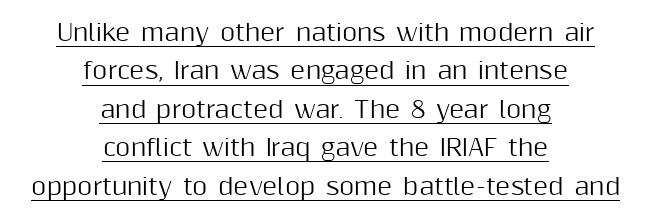
{"italic": "no", "underline": "yes", "align": "center", "line_spacing": "normal", "line_spacing_ratio": 1.67, "letter_spacing": "normal", "letter_spacing_em": 0.0, "glyph_px": 23}
